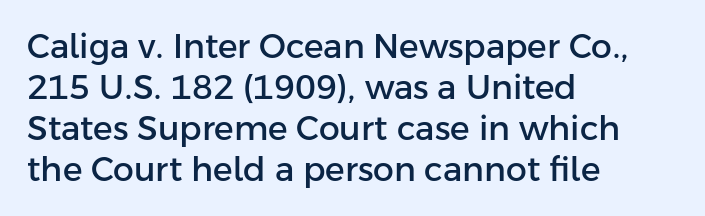
{"serif": "no", "italic": "no", "width": "normal", "stroke_contrast": "low", "x_height": "medium", "monospaced": "no", "underline": "no", "align": "left", "line_spacing_ratio": 1.24, "letter_spacing": "normal", "letter_spacing_em": 0.0, "glyph_px": 33}
